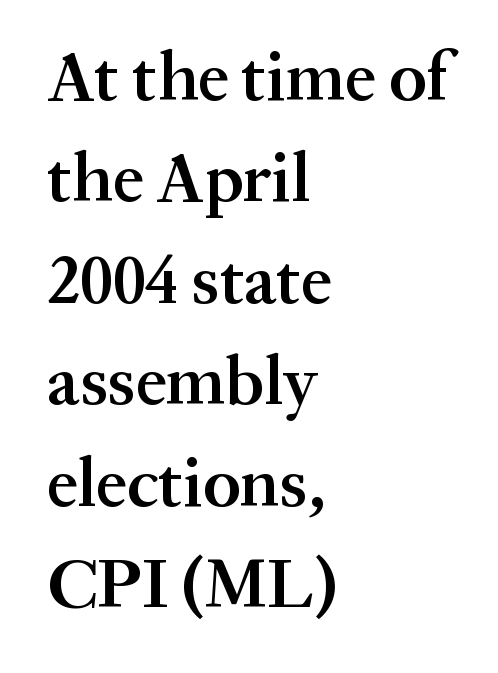
A serif font was chosen for this passage. The lettering stays uniformly vertical, giving the passage a roman look. Spacing verdict: proportional, widths tailored to each character. A typesetter would call this leading conventional body-copy spacing.
